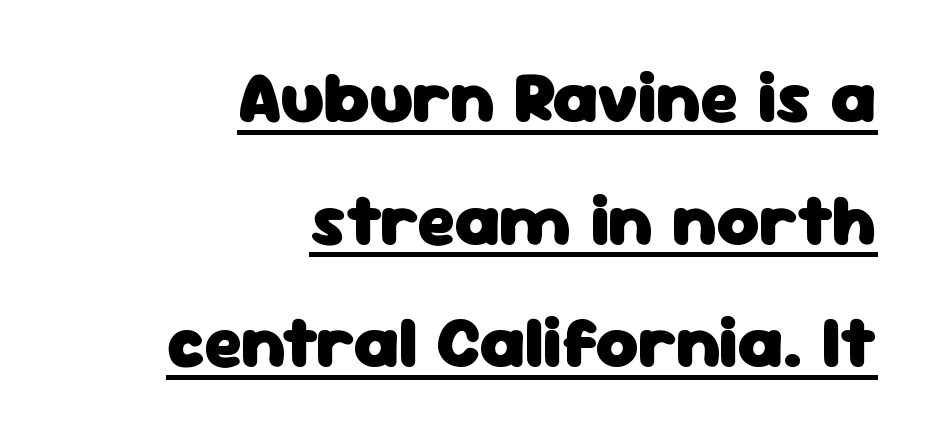
{"serif": "no", "italic": "no", "bold": "yes", "weight": "heavy", "width": "normal", "stroke_contrast": "low", "x_height": "medium", "monospaced": "no", "underline": "yes", "align": "right", "line_spacing": "normal", "line_spacing_ratio": 1.68, "letter_spacing": "normal", "letter_spacing_em": 0.0, "glyph_px": 73}
